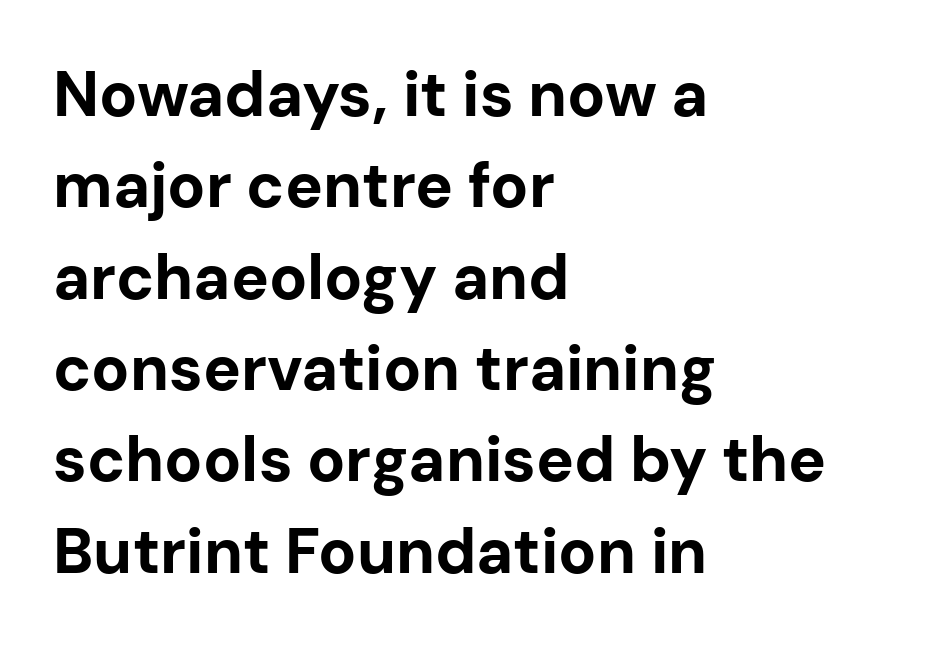
Plenty of ink on the page — the face is bold. The passage shown has conventional tracking throughout. A normal amount of white space separates one row of letters from the next. No italicization has been applied; the sample stays upright.
